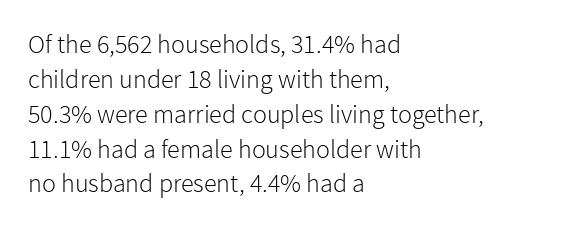
Q: Is the text bold? A: No.
Q: Is the text italic (slanted)? A: No, it is upright.
Q: Is the text underlined? A: No.
Q: How is the paragraph aligned? A: Left-aligned.
Q: Is the spacing between letters normal or unusually wide? A: Normal.
Q: Is the spacing between lines tight, normal or loose? A: Normal.
